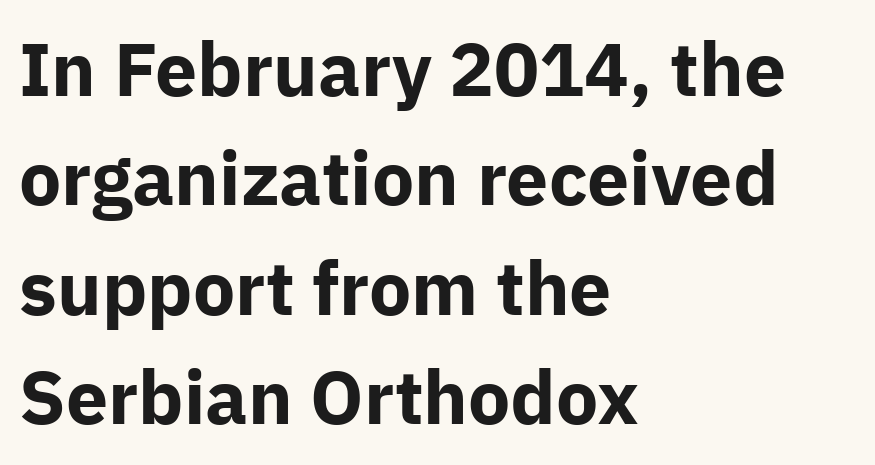
Is this a fixed-width face? No — the glyphs have proportional, varying widths. This is heavy type, rendered in bold. Summary of vertical rhythm: regular, with standard interline spacing. In CSS terms this would be text-align: left. Do the letters lean? They stand straight. Underlining? Definitely not there.
